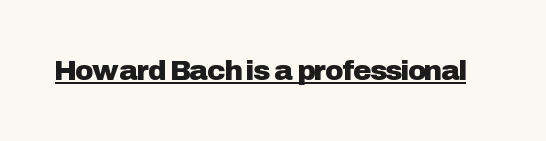
{"serif": "no", "italic": "no", "width": "normal", "stroke_contrast": "low", "x_height": "medium", "monospaced": "no", "underline": "yes", "letter_spacing": "normal", "letter_spacing_em": 0.0, "glyph_px": 28}
